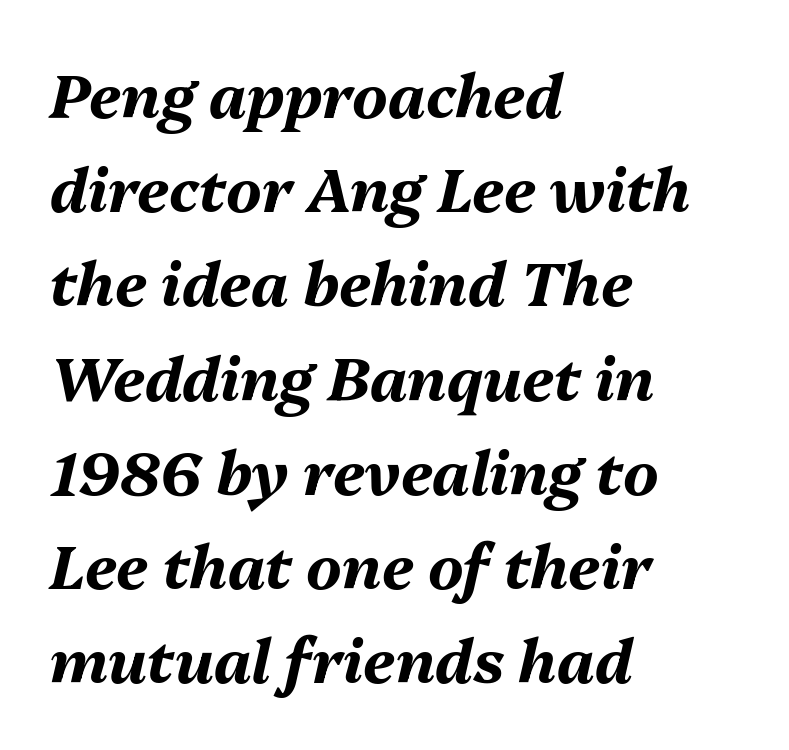
Heavy-handed strokes throughout: this text is bold. Evenly set lines give the paragraph a standard silhouette. Descenders hang freely into open space. Designer's note — italics engaged. A typesetter would call this zero additional tracking.
